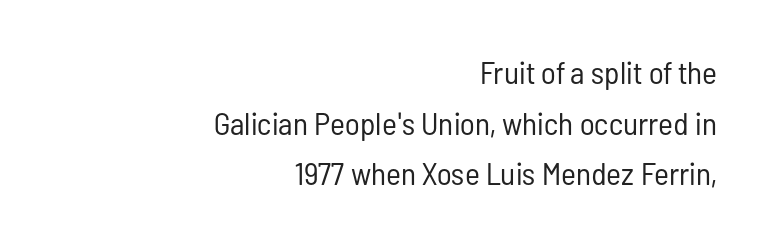
{"serif": "no", "italic": "no", "bold": "no", "weight": "regular", "width": "condensed", "stroke_contrast": "low", "x_height": "medium", "monospaced": "no", "underline": "no", "align": "right", "line_spacing": "normal", "line_spacing_ratio": 1.58, "letter_spacing": "normal", "letter_spacing_em": 0.0, "glyph_px": 32}
